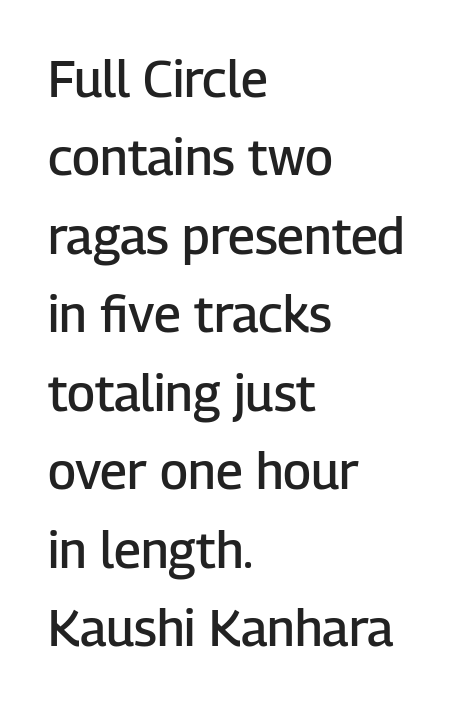
{"serif": "no", "italic": "no", "bold": "semi", "weight": "semibold", "width": "normal", "stroke_contrast": "low", "x_height": "medium", "monospaced": "no", "underline": "no", "align": "left", "line_spacing": "normal", "line_spacing_ratio": 1.57, "letter_spacing": "normal", "letter_spacing_em": 0.0, "glyph_px": 50}
